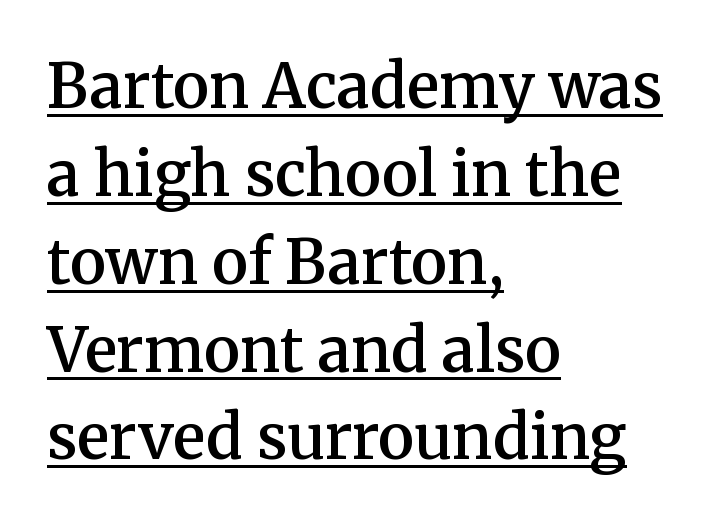
{"serif": "yes", "italic": "no", "bold": "semi", "weight": "semibold", "width": "normal", "stroke_contrast": "medium", "x_height": "medium", "monospaced": "no", "underline": "yes", "align": "left", "line_spacing": "normal", "line_spacing_ratio": 1.44, "letter_spacing": "normal", "letter_spacing_em": 0.0, "glyph_px": 61}
